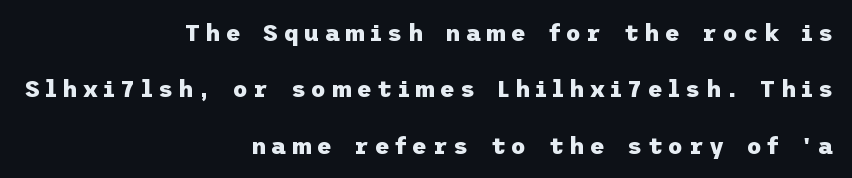
The image shows 23 px bold type, upright; set right-aligned, loose line spacing (2.45x), unusually wide letter spacing (+0.24 em), not underlined.
